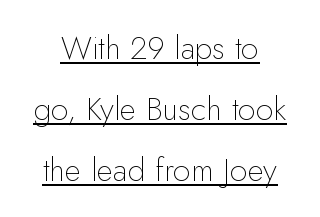
{"serif": "no", "italic": "no", "bold": "no", "weight": "thin", "width": "normal", "stroke_contrast": "low", "x_height": "small", "monospaced": "no", "underline": "yes", "align": "center", "line_spacing": "loose", "line_spacing_ratio": 1.9, "letter_spacing": "normal", "letter_spacing_em": 0.0, "glyph_px": 32}
